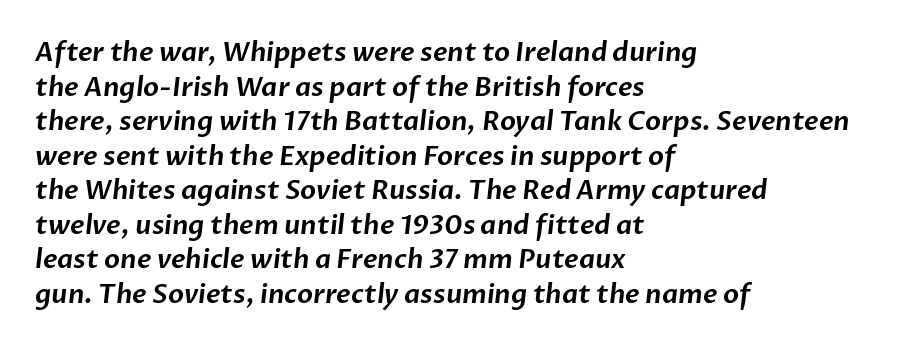
Vertically, the passage feels balanced, rows spaced as you'd expect. Unmarked baselines from the first word to the last. If you drew a ruler down the left edge, every line would touch it. The passage shown has conventional tracking throughout.
